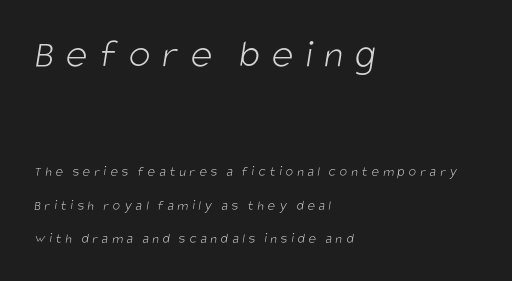
The image shows 41 px light, condensed sans-serif type; set left-aligned, loose line spacing (2.38x), unusually wide letter spacing (+0.28 em), not underlined; the first (top) block is 2.93x larger; low stroke contrast and a large x-height.
